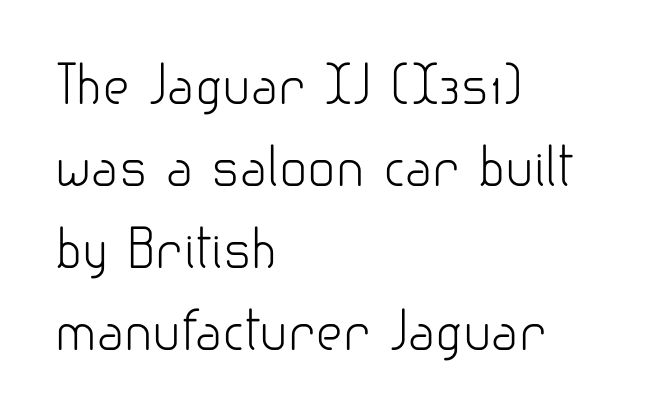
{"serif": "no", "italic": "no", "bold": "no", "weight": "light", "width": "normal", "stroke_contrast": "low", "x_height": "small", "monospaced": "no", "underline": "no", "align": "left", "line_spacing": "normal", "line_spacing_ratio": 1.58, "letter_spacing": "normal", "letter_spacing_em": 0.0, "glyph_px": 52}
